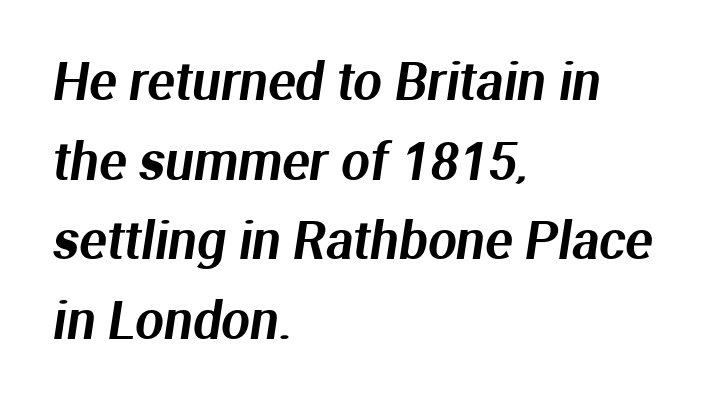
{"serif": "no", "width": "normal", "stroke_contrast": "medium", "x_height": "medium", "monospaced": "no", "underline": "no", "align": "left", "line_spacing": "normal", "line_spacing_ratio": 1.56, "letter_spacing": "normal", "letter_spacing_em": 0.0, "glyph_px": 51}
